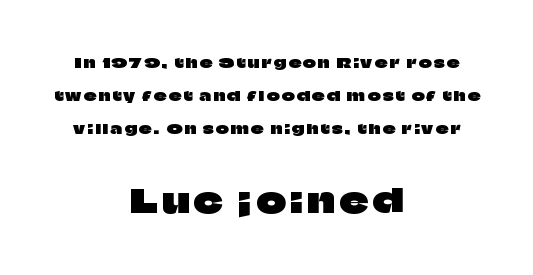
Q: Is the text italic (slanted)? A: No, it is upright.
Q: Is the typeface a serif or a sans-serif typeface? A: Sans-serif.
Q: Is the text underlined? A: No.
Q: How is the paragraph aligned? A: Centered.
Q: Is the spacing between lines tight, normal or loose? A: Loose.
Q: Which block of text is set in a larger size, the first (top) or the second (bottom)? A: The second (bottom) one.
Q: Width (condensed, normal, or wide)? A: Normal.
Q: Stroke contrast? A: Low.
Q: x-height? A: Large.
Q: Monospaced? A: No.
